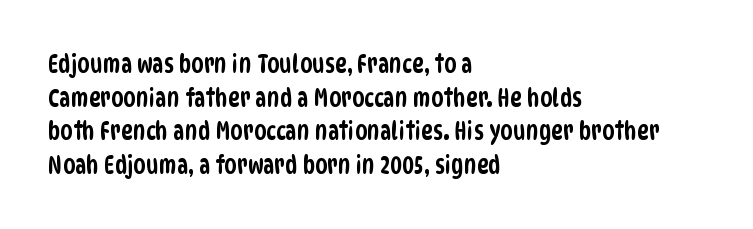
Tracking here is standard; glyphs follow each other at the usual distance. The foot of each line stays bare and open. Leading matches the norm, producing a regular column. The rag falls on the right side of this text block.
